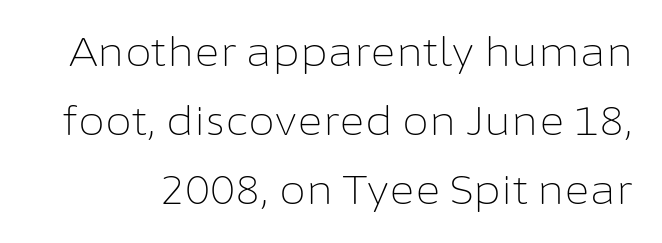
The image shows 39 px light sans-serif type, upright; set line spacing 1.77x, normal letter spacing, not underlined; low stroke contrast and a medium x-height.
